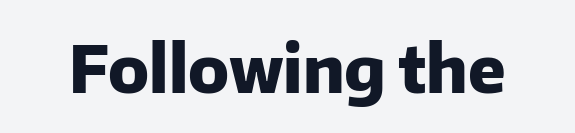
The image shows 66 px heavy sans-serif type, upright; set normal letter spacing, not underlined; low stroke contrast and a medium x-height.
